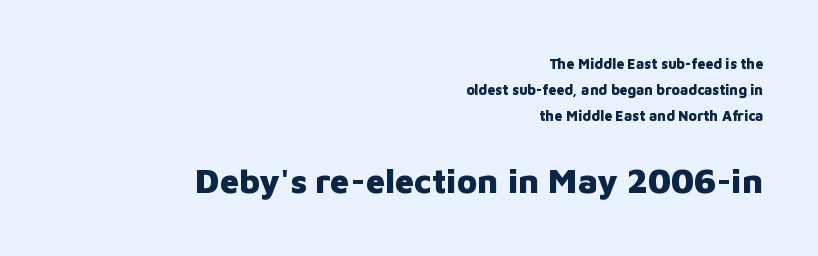
{"serif": "no", "italic": "no", "bold": "yes", "weight": "heavy", "width": "normal", "stroke_contrast": "low", "x_height": "medium", "monospaced": "no", "underline": "no", "align": "right", "line_spacing_ratio": 1.85, "letter_spacing": "normal", "letter_spacing_em": 0.0, "larger_block": "second", "size_ratio": 2.43, "glyph_px": 34}
